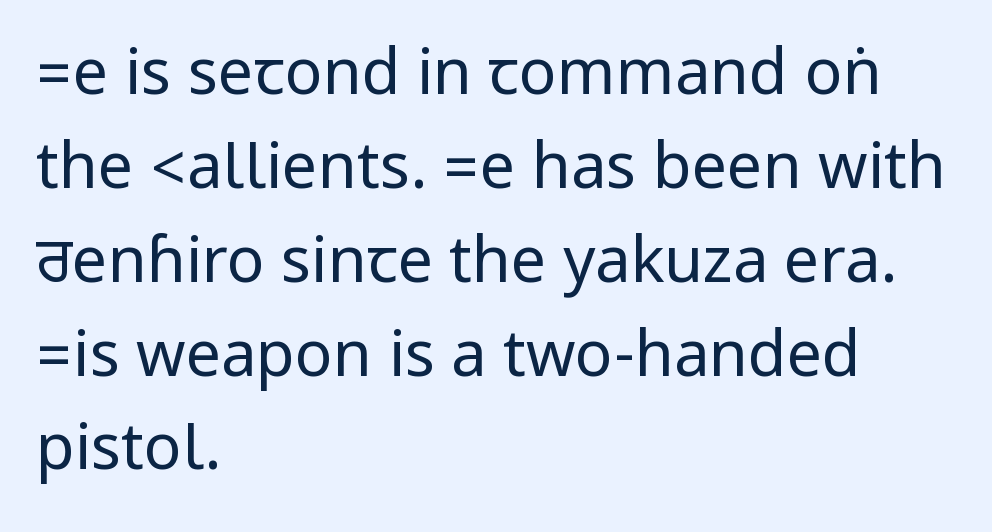
The image shows 63 px regular-weight, condensed sans-serif type, upright; set left-aligned, normal line spacing (1.49x), normal letter spacing, not underlined; low stroke contrast.
